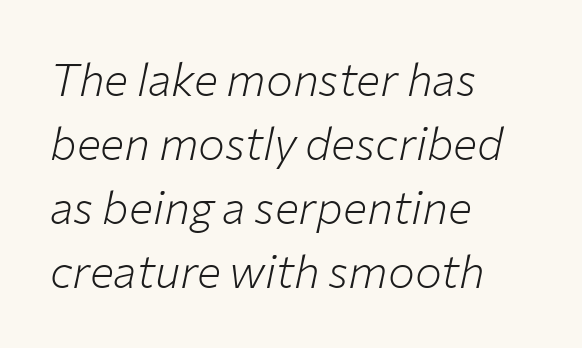
{"italic": "yes", "lean": "right", "slant_degrees": 12, "bold": "no", "weight": "light", "width": "normal", "stroke_contrast": "low", "x_height": "medium", "monospaced": "no", "underline": "no", "align": "left", "line_spacing": "normal", "line_spacing_ratio": 1.42, "letter_spacing": "normal", "letter_spacing_em": 0.0, "glyph_px": 45}
